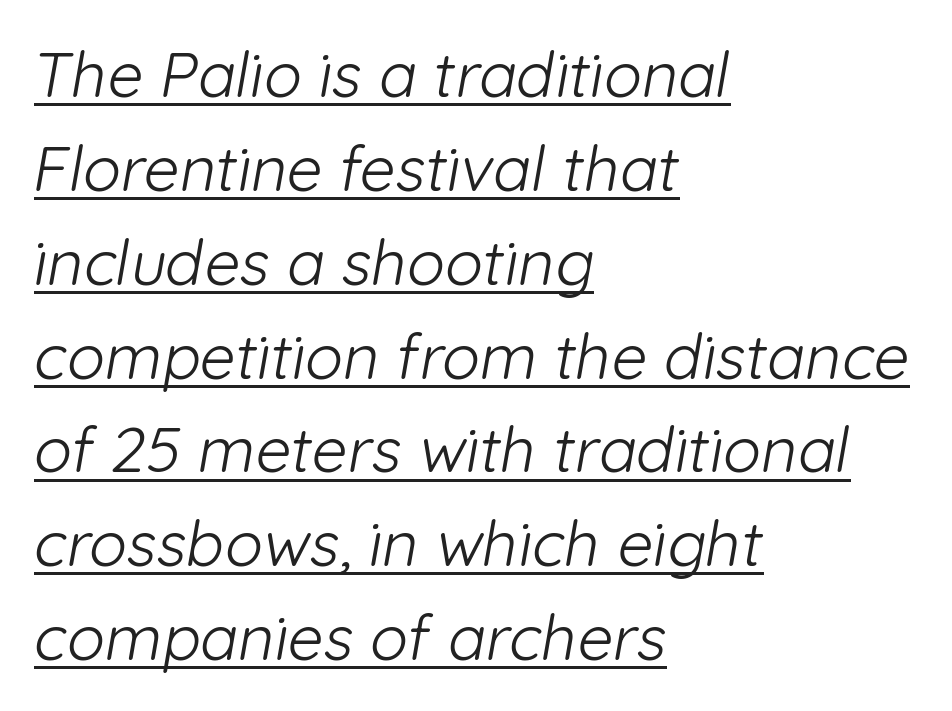
The image shows 63 px light sans-serif type; set left-aligned, normal line spacing (1.49x), normal letter spacing, underlined; low stroke contrast and a medium x-height.
